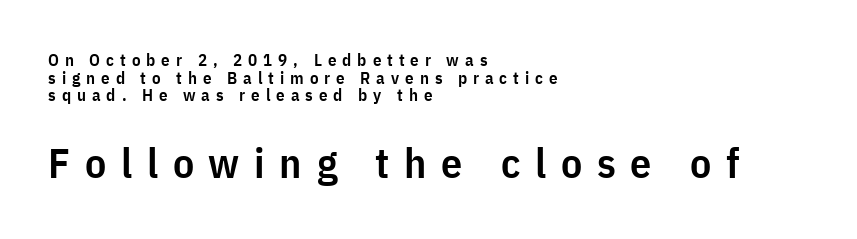
{"serif": "no", "italic": "no", "bold": "semi", "weight": "semibold", "width": "condensed", "stroke_contrast": "low", "x_height": "medium", "monospaced": "no", "underline": "no", "align": "left", "line_spacing": "tight", "line_spacing_ratio": 1.03, "letter_spacing": "wide", "letter_spacing_em": 0.35, "larger_block": "second", "size_ratio": 2.47, "glyph_px": 42}
